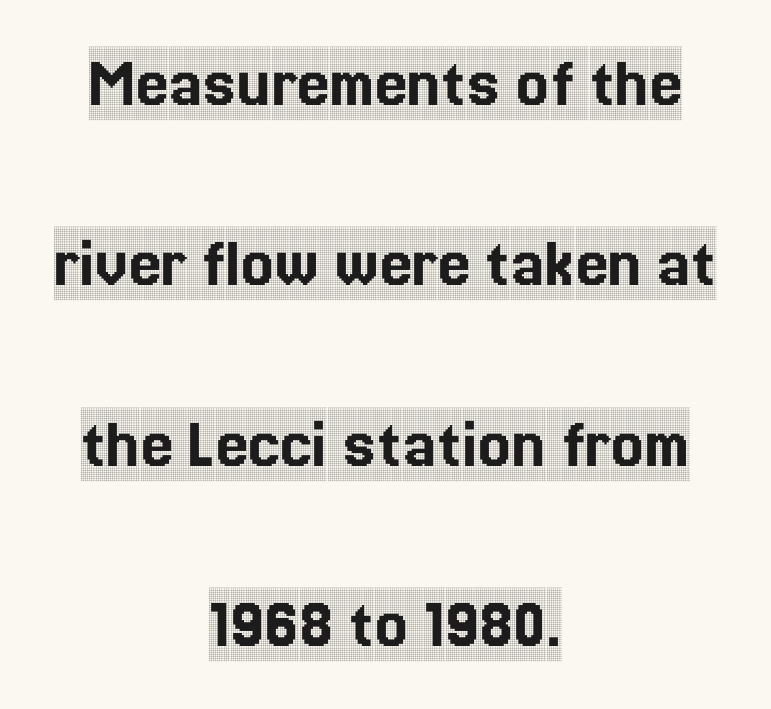
Q: Is the text italic (slanted)? A: No, it is upright.
Q: Is the typeface a serif or a sans-serif typeface? A: Serif.
Q: Is the text underlined? A: No.
Q: How is the paragraph aligned? A: Centered.
Q: Is the spacing between letters normal or unusually wide? A: Normal.
Q: Is the spacing between lines tight, normal or loose? A: Loose.
Q: Width (condensed, normal, or wide)? A: Condensed.
Q: x-height? A: Large.
Q: Monospaced? A: No.
